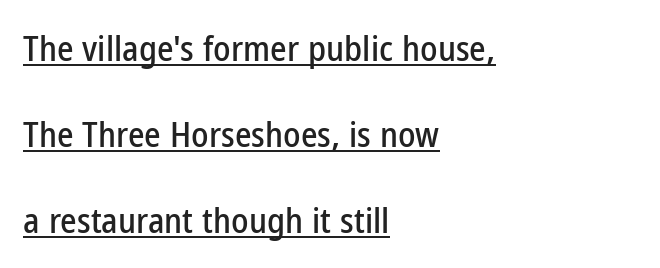
The image shows 35 px condensed sans-serif type, upright; set left-aligned, loose line spacing (2.46x), normal letter spacing, underlined; low stroke contrast and a medium x-height.
